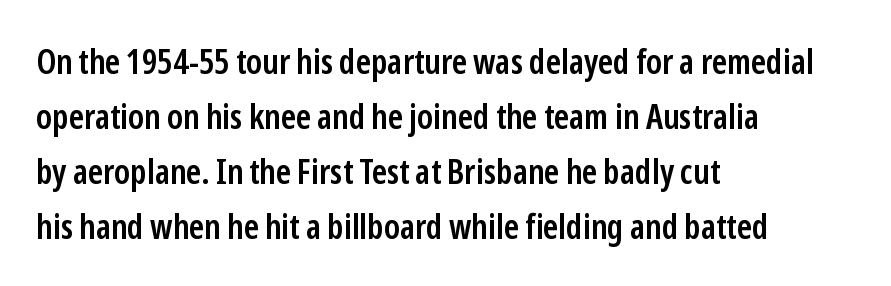
The image shows 35 px semibold, condensed sans-serif type, upright; set left-aligned, normal line spacing (1.57x), normal letter spacing, not underlined; low stroke contrast and a medium x-height.
